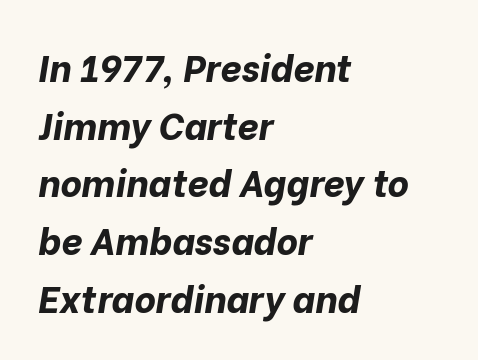
{"italic": "yes", "lean": "right", "slant_degrees": 10, "bold": "yes", "weight": "bold", "width": "normal", "stroke_contrast": "low", "x_height": "medium", "monospaced": "no", "underline": "no", "align": "left", "line_spacing": "normal", "line_spacing_ratio": 1.56, "letter_spacing": "normal", "letter_spacing_em": 0.0, "glyph_px": 37}
